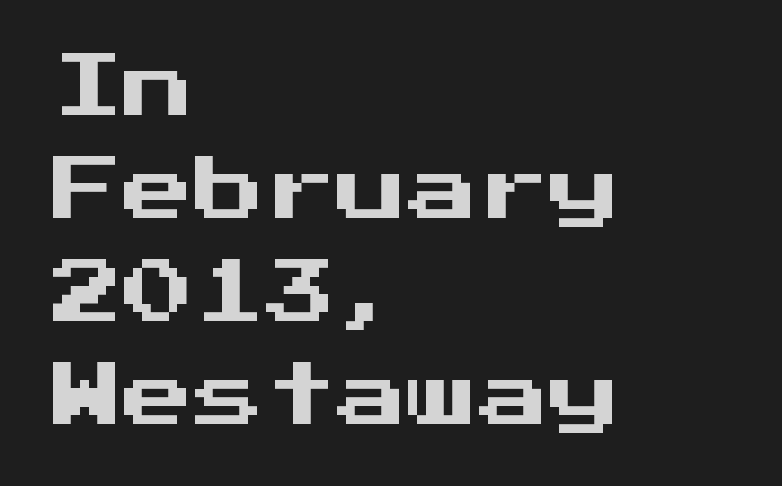
The image shows 71 px sans-serif type, upright, monospaced; set left-aligned, normal line spacing (1.45x), normal letter spacing, not underlined; medium stroke contrast and a medium x-height.
